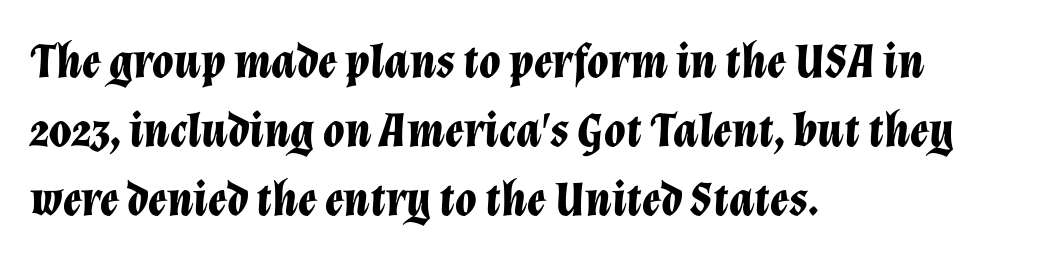
{"italic": "yes", "lean": "right", "slant_degrees": 12, "bold": "yes", "weight": "bold", "width": "normal", "stroke_contrast": "low", "x_height": "medium", "monospaced": "no", "underline": "no", "align": "left", "line_spacing": "normal", "line_spacing_ratio": 1.41, "letter_spacing": "normal", "letter_spacing_em": 0.0, "glyph_px": 49}
